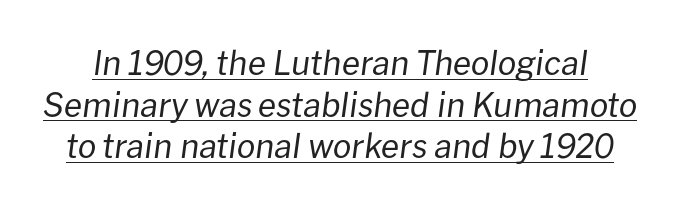
The image shows 33 px regular-weight type, italic (leaning right); set normal line spacing (1.26x), normal letter spacing, underlined; low stroke contrast and a medium x-height.
